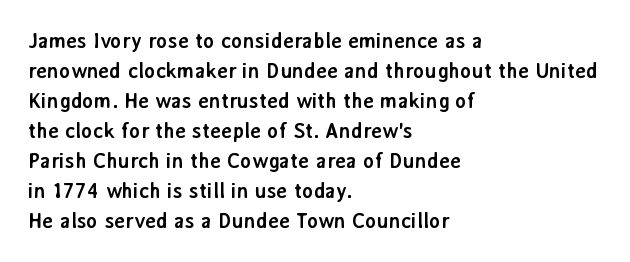
Q: Is the text bold? A: Yes.
Q: Is the text italic (slanted)? A: No, it is upright.
Q: Is the text underlined? A: No.
Q: How is the paragraph aligned? A: Left-aligned.
Q: Is the spacing between letters normal or unusually wide? A: Normal.
Q: Is the spacing between lines tight, normal or loose? A: Normal.
